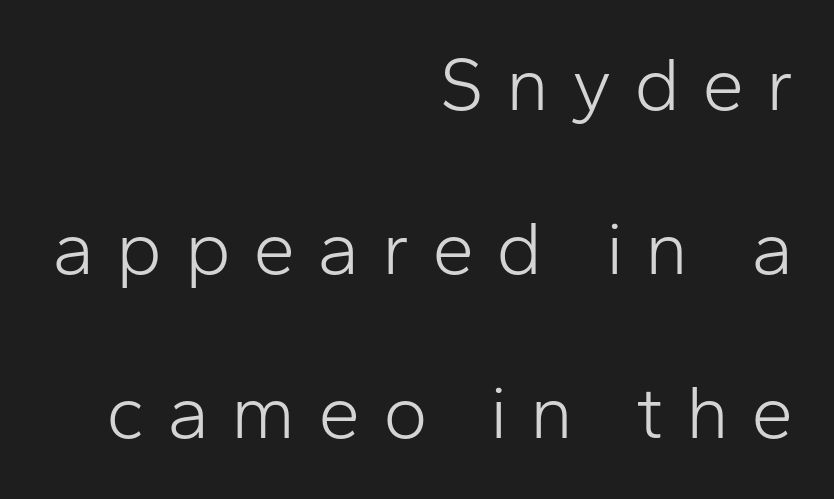
The image shows 76 px light sans-serif type, upright; set right-aligned, loose line spacing (2.16x), unusually wide letter spacing (+0.29 em), not underlined; low stroke contrast and a medium x-height.
